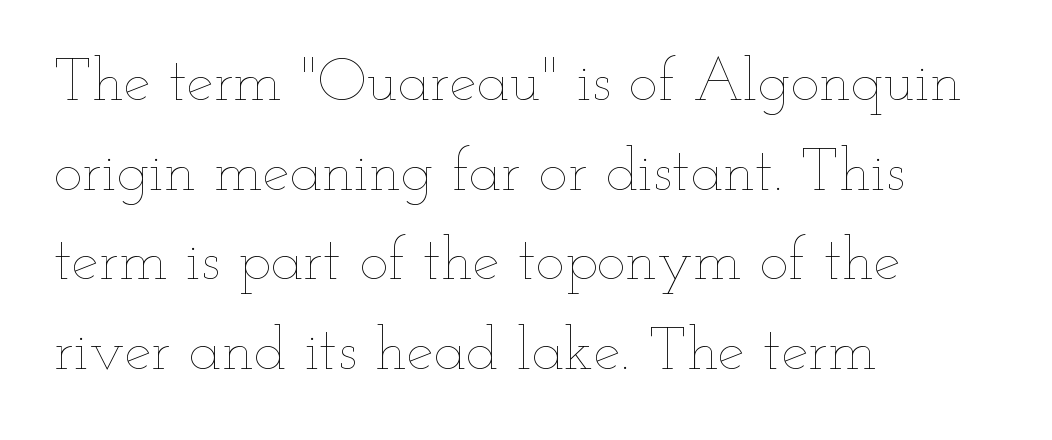
This rendering features lettering with no underline. Think of a printed novel: that variable character pitch is what you see here. Regarding leading, the lines here are spaced in the standard way. Notice how the passage keeps a crisp vertical edge on the left only. Do the letters lean? They stand straight. Look at the tracking — it's just the regular setting, nothing added.
